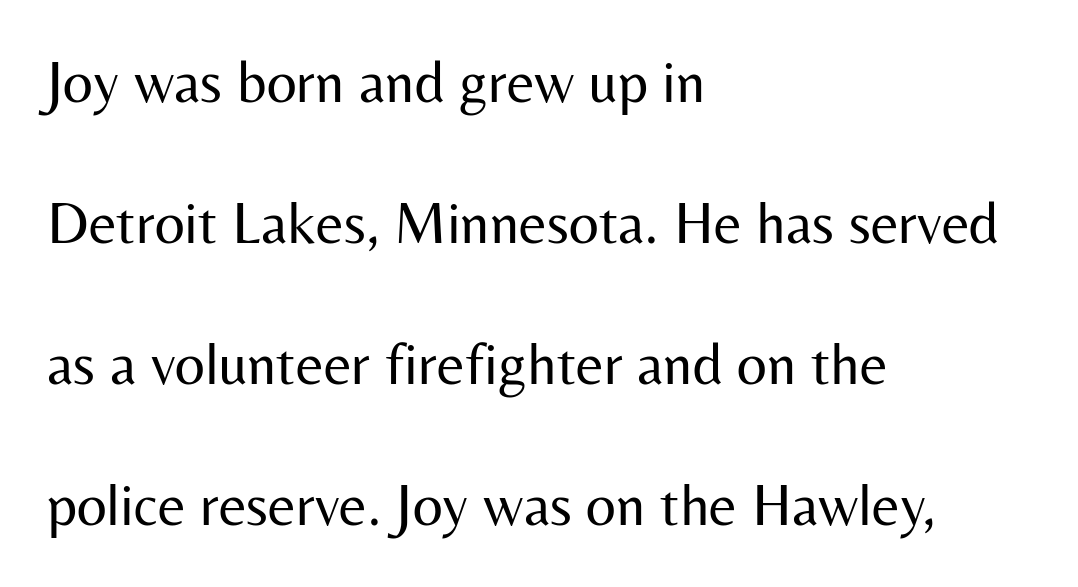
The letters look calm and open, with moderate or lighter stems. Do the letters lean? They stand straight. What's the leading like? Stretched, with rows far apart. What stands out about the letter spacing? Nothing — it is the standard amount. Descenders are the only things crossing below the line. The lines in this sample share a left origin and differ only in where they stop.
